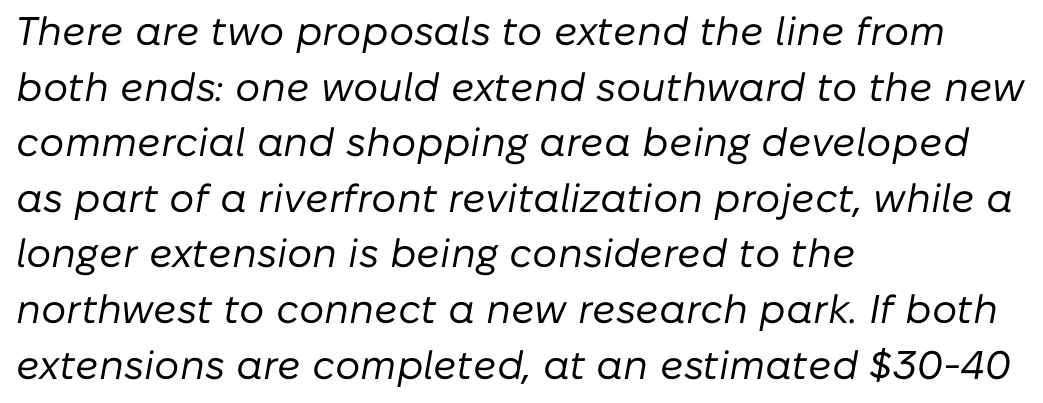
{"italic": "yes", "lean": "right", "slant_degrees": 10, "bold": "no", "weight": "regular", "width": "normal", "stroke_contrast": "low", "x_height": "medium", "monospaced": "no", "underline": "no", "align": "left", "line_spacing": "normal", "line_spacing_ratio": 1.39, "letter_spacing": "normal", "letter_spacing_em": 0.0, "glyph_px": 40}
